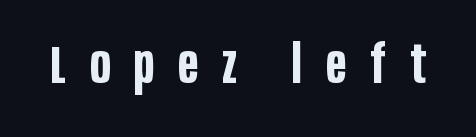
{"serif": "no", "italic": "no", "bold": "yes", "weight": "bold", "width": "condensed", "stroke_contrast": "low", "x_height": "large", "monospaced": "no", "underline": "no", "letter_spacing": "wide", "letter_spacing_em": 0.46, "glyph_px": 52}
